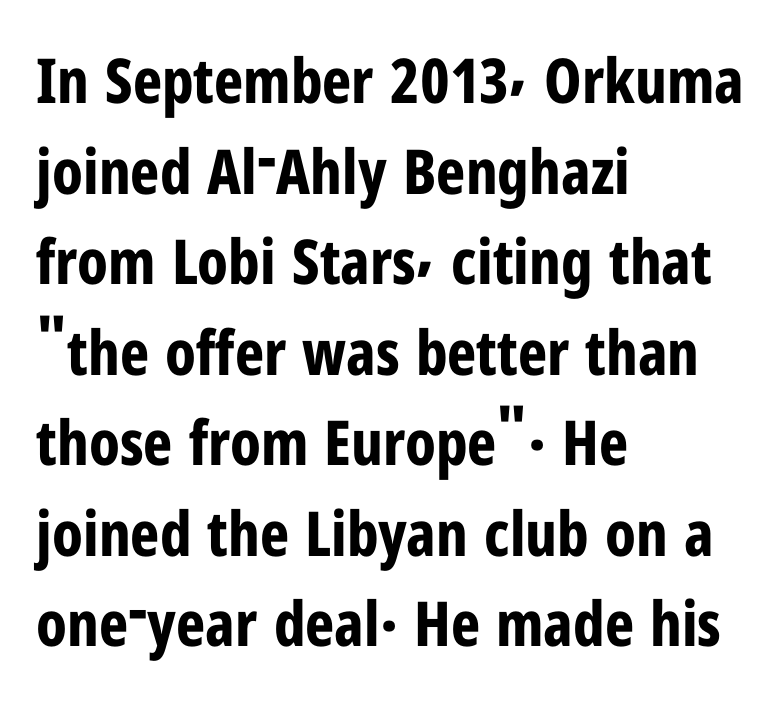
Q: Is the text bold? A: Yes.
Q: Is the text italic (slanted)? A: No, it is upright.
Q: Is the typeface a serif or a sans-serif typeface? A: Sans-serif.
Q: Is the text underlined? A: No.
Q: How is the paragraph aligned? A: Left-aligned.
Q: Is the spacing between letters normal or unusually wide? A: Normal.
Q: Is the spacing between lines tight, normal or loose? A: Normal.
Q: Width (condensed, normal, or wide)? A: Condensed.
Q: Stroke contrast? A: Low.
Q: x-height? A: Medium.
Q: Monospaced? A: No.
